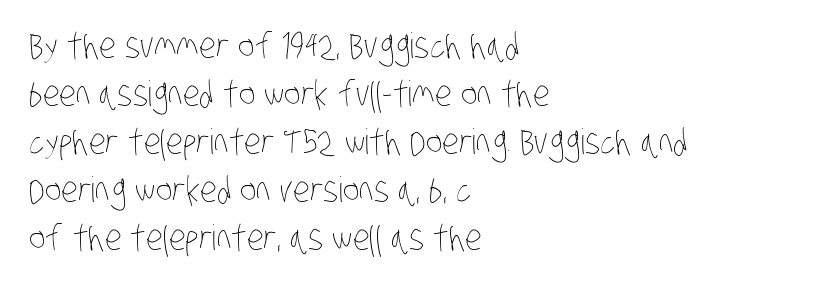
The image shows 35 px thin, condensed type; set left-aligned, normal line spacing (1.37x), normal letter spacing, not underlined; low stroke contrast and a large x-height.
